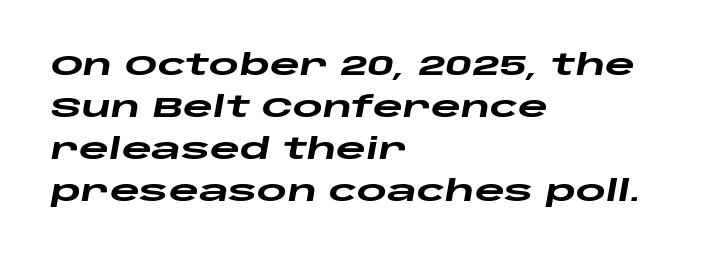
Q: Is the text bold? A: Yes.
Q: Is the text italic (slanted)? A: Yes, it leans right by about 10 degrees.
Q: Is the text underlined? A: No.
Q: How is the paragraph aligned? A: Left-aligned.
Q: Is the spacing between letters normal or unusually wide? A: Normal.
Q: Is the spacing between lines tight, normal or loose? A: Normal.
Q: Width (condensed, normal, or wide)? A: Wide.
Q: Stroke contrast? A: Low.
Q: x-height? A: Large.
Q: Monospaced? A: No.
